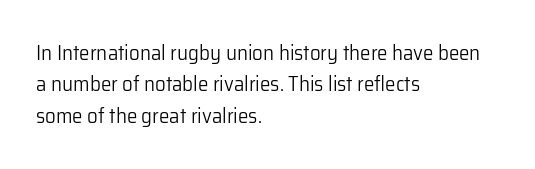
Q: Is the text bold? A: No.
Q: Is the text italic (slanted)? A: No, it is upright.
Q: Is the text underlined? A: No.
Q: How is the paragraph aligned? A: Left-aligned.
Q: Is the spacing between letters normal or unusually wide? A: Normal.
Q: Is the spacing between lines tight, normal or loose? A: Normal.
